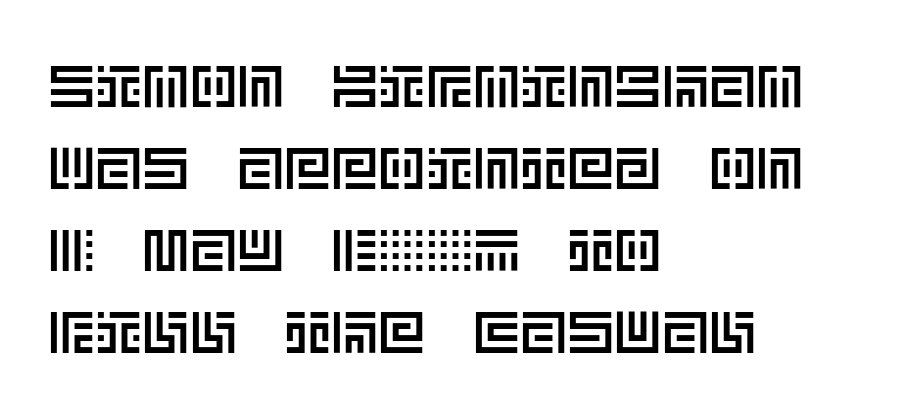
One glance says typical: line gaps are just what's usual. Words appear dense and cohesive because spacing is normal. All the whitespace from short lines collects on the right. Underline: absent.
